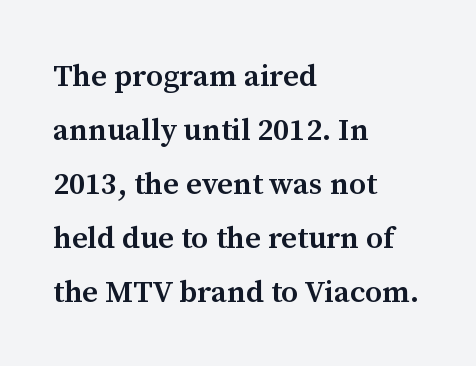
The image shows 31 px semibold serif type, upright; set left-aligned, line spacing 1.74x, normal letter spacing, not underlined; medium stroke contrast and a medium x-height.
